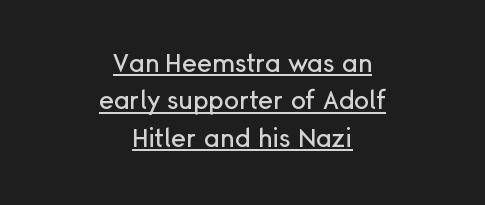
Students, note that the glyphs here touch the page at normal intervals. In CSS terms this would be text-align: center. This sample carries an underscore along the baseline area. Does the leading feel generous? No, just average. Italic? Not at all — the glyphs are vertical.
